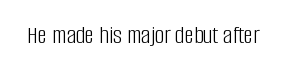
{"italic": "no", "bold": "no", "underline": "no", "letter_spacing": "normal", "letter_spacing_em": 0.0, "glyph_px": 26}
